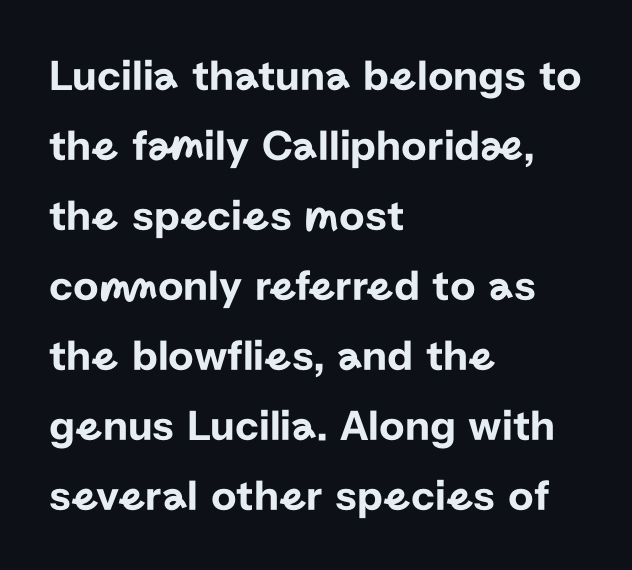
{"serif": "no", "italic": "no", "width": "normal", "stroke_contrast": "low", "x_height": "medium", "monospaced": "no", "underline": "no", "align": "left", "line_spacing": "normal", "line_spacing_ratio": 1.59, "letter_spacing": "normal", "letter_spacing_em": 0.0, "glyph_px": 44}
